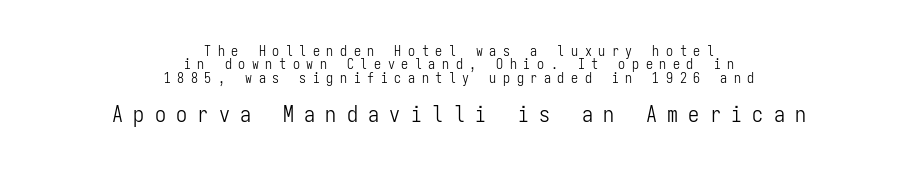
Q: Is the text bold? A: No.
Q: Is the text italic (slanted)? A: No, it is upright.
Q: Is the text underlined? A: No.
Q: How is the paragraph aligned? A: Centered.
Q: Is the spacing between letters normal or unusually wide? A: Unusually wide.
Q: Is the spacing between lines tight, normal or loose? A: Tight.
Q: Which block of text is set in a larger size, the first (top) or the second (bottom)? A: The second (bottom) one.
